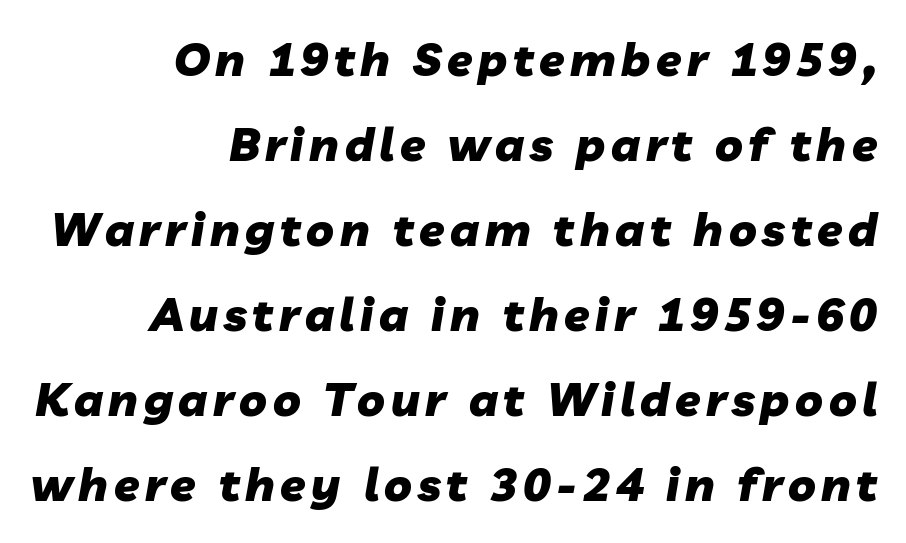
Descenders are the only things crossing below the line. The rendering uses natural spacing where letterforms have individual widths. Is the type slanted? Yes — the strokes lean at a clear angle. Alignment: flush right.
